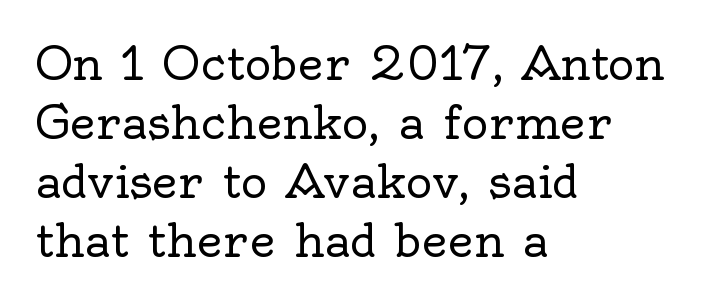
Ink coverage per letter is moderate at most. It's the straight-up-and-down kind of type. Only glyphs here, with clear space below each row. Yep, those are serifs on the letters. Alignment: flush left. Students, note that the glyphs here touch the page at normal intervals.
